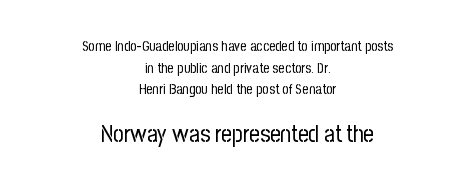
{"italic": "no", "bold": "no", "underline": "no", "align": "center", "line_spacing": "normal", "line_spacing_ratio": 1.54, "letter_spacing": "normal", "letter_spacing_em": 0.0, "larger_block": "second", "size_ratio": 1.64, "glyph_px": 23}
